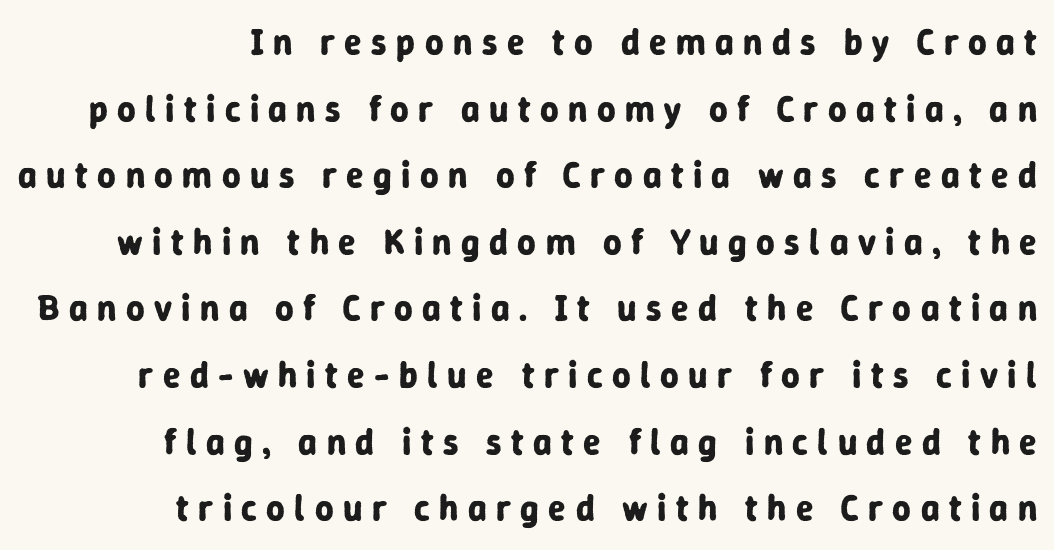
Tracking value appears strongly positive — letters spread wide. I'd describe the lettering as bold — thick and assertive. Descenders hang freely into open space. The axis of the letterforms is exactly vertical.
